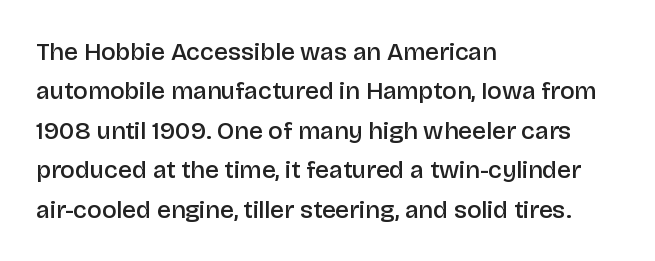
{"italic": "no", "bold": "semi", "underline": "no", "align": "left", "line_spacing": "normal", "line_spacing_ratio": 1.58, "letter_spacing": "normal", "letter_spacing_em": 0.0, "glyph_px": 25}
